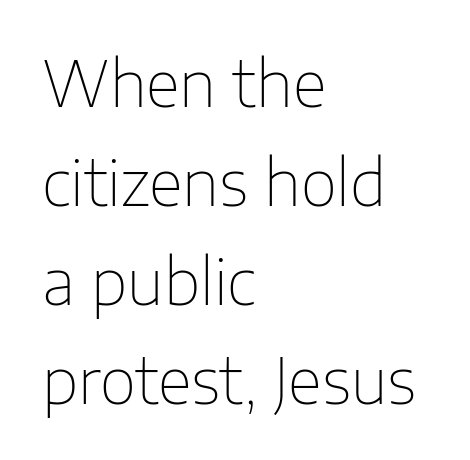
The image shows 63 px thin sans-serif type, upright; set left-aligned, normal line spacing (1.57x), normal letter spacing, not underlined; low stroke contrast and a medium x-height.
